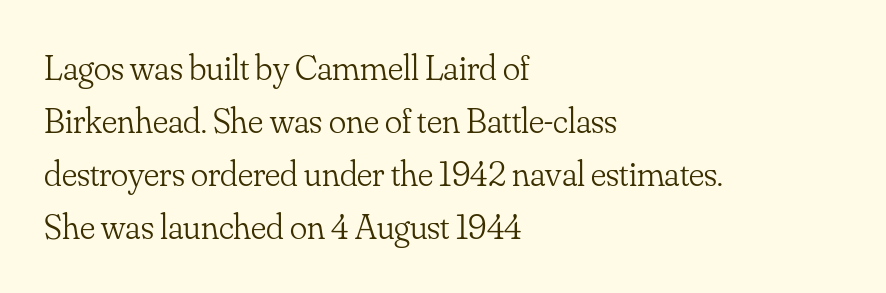
{"serif": "yes", "italic": "no", "bold": "no", "weight": "light", "width": "normal", "stroke_contrast": "low", "x_height": "small", "monospaced": "no", "underline": "no", "align": "left", "line_spacing": "normal", "line_spacing_ratio": 1.47, "letter_spacing": "normal", "letter_spacing_em": 0.0, "glyph_px": 36}
